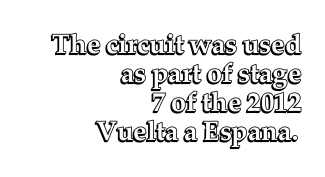
{"italic": "no", "underline": "no", "align": "right", "line_spacing": "tight", "line_spacing_ratio": 1.08, "letter_spacing": "normal", "letter_spacing_em": 0.0, "glyph_px": 27}
